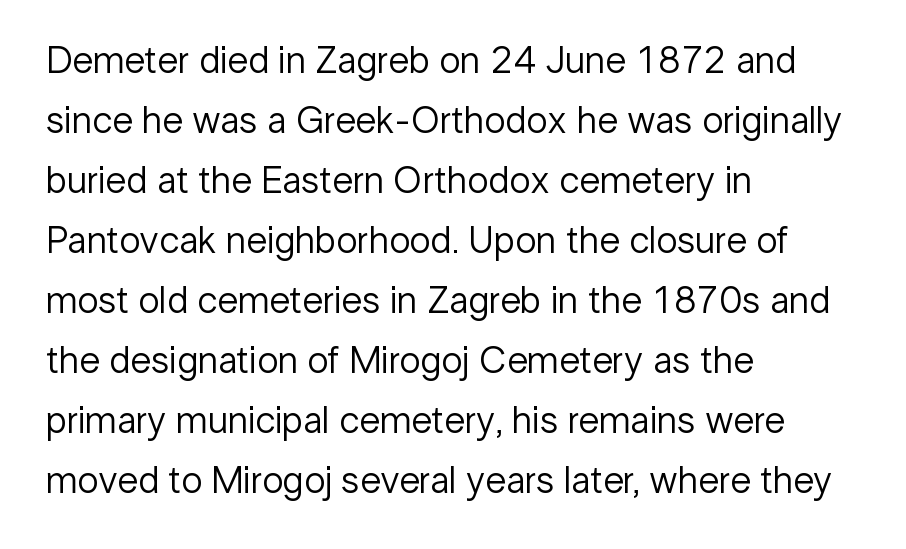
The image shows 38 px regular-weight sans-serif type, upright; set left-aligned, normal line spacing (1.58x), normal letter spacing, not underlined; low stroke contrast and a medium x-height.
